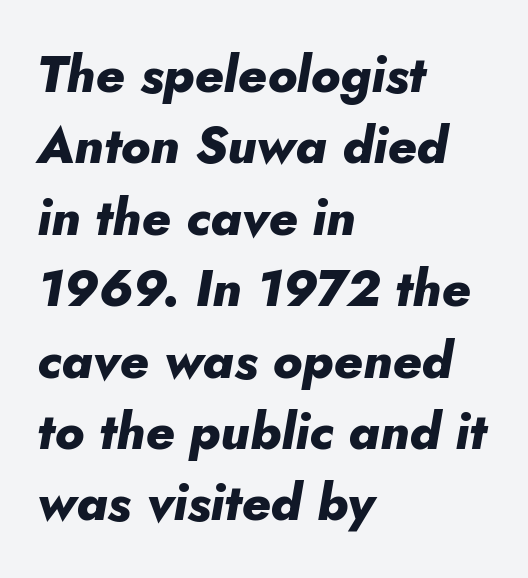
The image shows 51 px heavy type, italic (leaning right); set left-aligned, normal line spacing (1.4x), normal letter spacing, not underlined; low stroke contrast and a small x-height.
